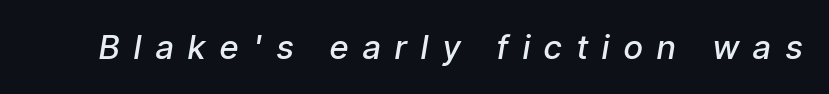
{"italic": "yes", "lean": "right", "slant_degrees": 9, "bold": "semi", "weight": "semibold", "width": "condensed", "stroke_contrast": "low", "x_height": "medium", "monospaced": "no", "underline": "no", "letter_spacing": "wide", "letter_spacing_em": 0.45, "glyph_px": 33}
